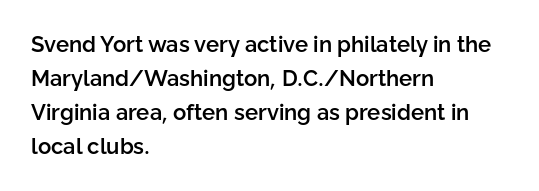
{"italic": "no", "bold": "semi", "underline": "no", "align": "left", "line_spacing": "normal", "line_spacing_ratio": 1.55, "letter_spacing": "normal", "letter_spacing_em": 0.0, "glyph_px": 22}
